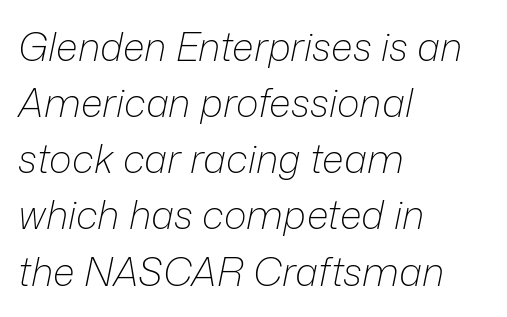
The face used here is proportionally spaced, like ordinary book or web type. The block of text has a typical density, with ordinary space between rows. The lettering tilts uniformly, giving the passage an italic look. A typesetter would call this zero additional tracking. Glance below the letters and you will spot only blank space. Reading down the block, your eye returns to a fixed left position each line.
